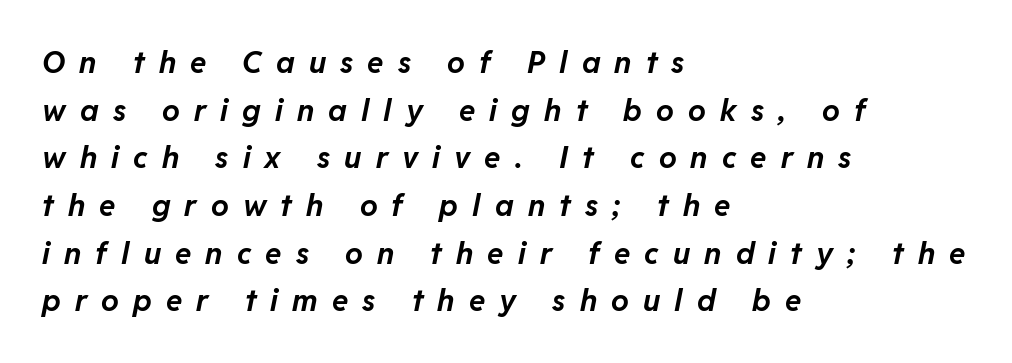
The image shows 30 px bold type, italic (leaning right); set left-aligned, normal line spacing (1.59x), unusually wide letter spacing (+0.47 em), not underlined; low stroke contrast and a medium x-height.
